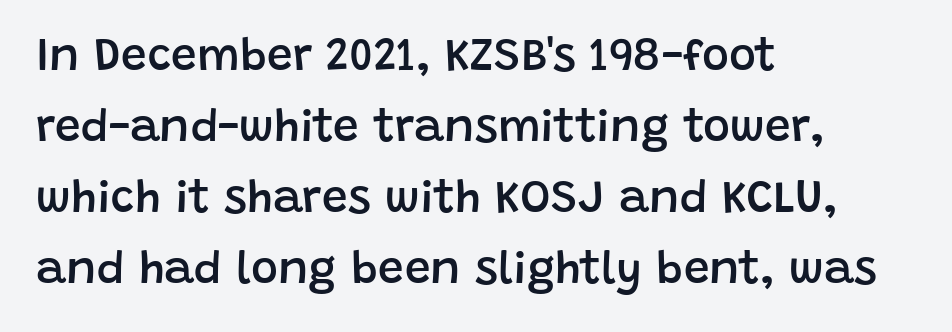
Leftover space on each line is placed entirely after the last word. What's the leading like? Ordinary, nothing unusual. Clear beneath every line of the passage. Posture: vertical. Unlike a traditional serif, this face leaves its strokes unadorned. Varying glyph widths throughout — classic text-font behaviour.
